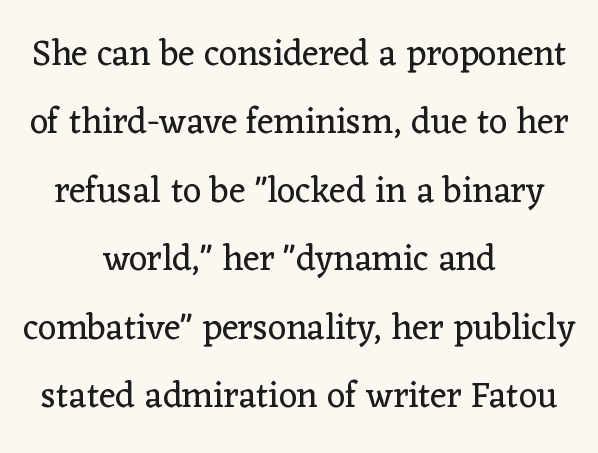
If you folded the block vertically in half, each line would mirror itself in length. Vertical strokes here are truly vertical. Glyph-to-glyph distance matches everyday printed text. Underline: absent.
